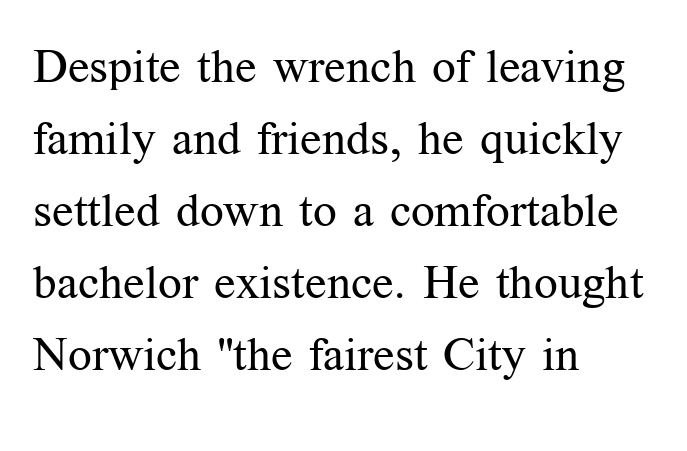
The image shows 47 px regular-weight serif type, upright; set left-aligned, normal line spacing (1.53x), normal letter spacing, not underlined; medium stroke contrast and a medium x-height.
